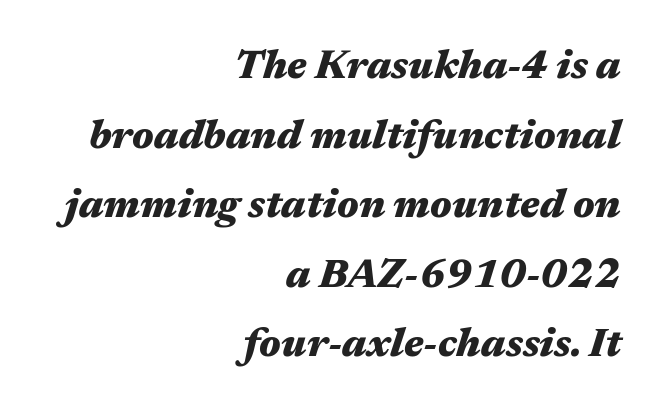
Q: Is the text bold? A: Yes.
Q: Is the text italic (slanted)? A: Yes, it leans right by about 17 degrees.
Q: Is the text underlined? A: No.
Q: How is the paragraph aligned? A: Right-aligned.
Q: Is the spacing between letters normal or unusually wide? A: Normal.
Q: Width (condensed, normal, or wide)? A: Wide.
Q: Stroke contrast? A: Medium.
Q: x-height? A: Medium.
Q: Monospaced? A: No.
